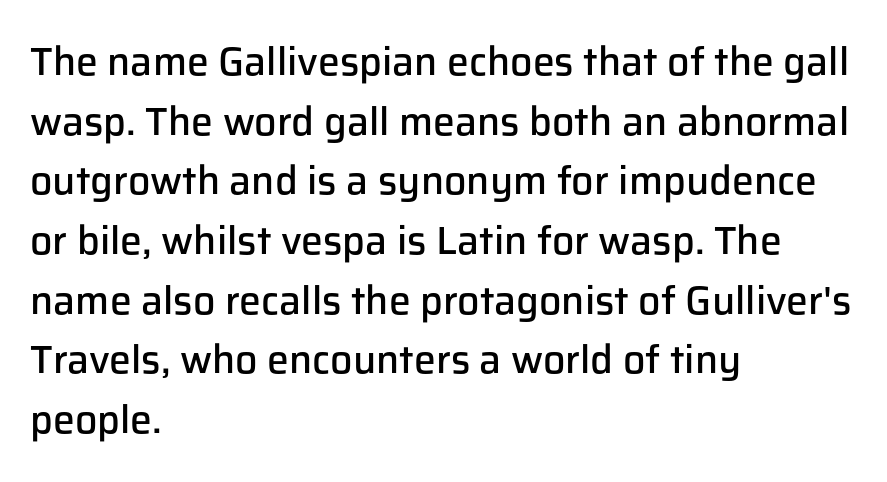
{"serif": "no", "italic": "no", "bold": "semi", "weight": "semibold", "width": "normal", "stroke_contrast": "low", "x_height": "medium", "monospaced": "no", "underline": "no", "align": "left", "line_spacing": "normal", "line_spacing_ratio": 1.53, "letter_spacing": "normal", "letter_spacing_em": 0.0, "glyph_px": 39}
